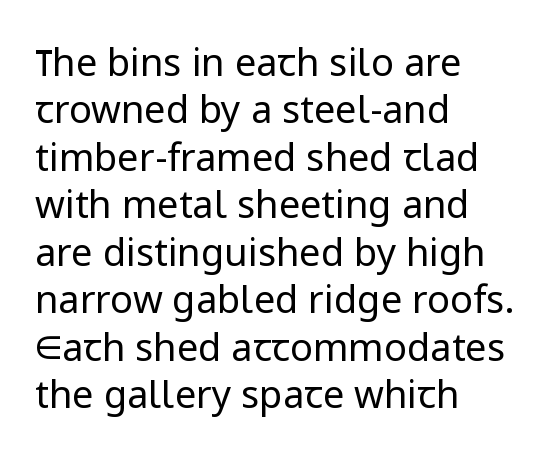
The image shows 38 px regular-weight sans-serif type, upright; set left-aligned, normal line spacing (1.25x), normal letter spacing, not underlined; low stroke contrast and a medium x-height.
